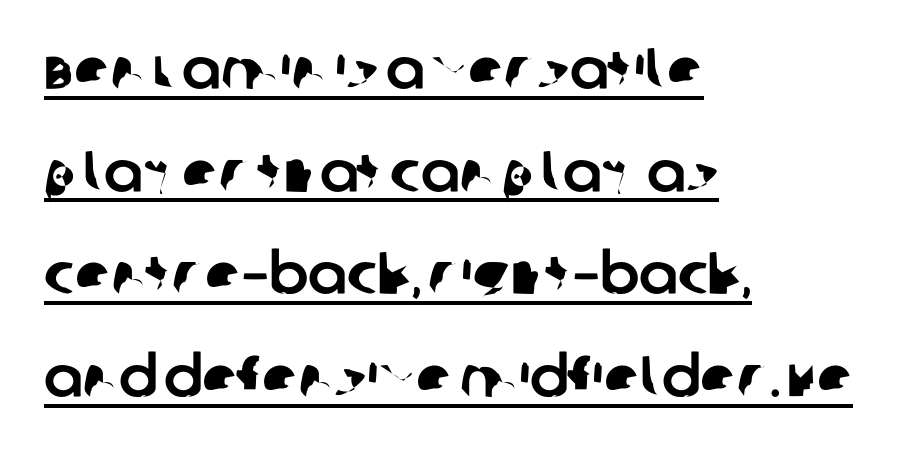
Are there feet on the stems? There aren't — it's a sans. A student would call this left alignment; a typographer would say flush left, rag right. A typesetter would call this proportional, since set widths differ per character. This sample uses plain, unmodified letter spacing. Beneath each row of characters lies a ruled line.
